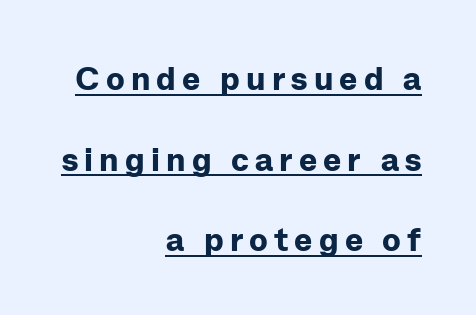
Q: Is the text bold? A: Yes.
Q: Is the text italic (slanted)? A: No, it is upright.
Q: Is the typeface a serif or a sans-serif typeface? A: Sans-serif.
Q: Is the text underlined? A: Yes.
Q: How is the paragraph aligned? A: Right-aligned.
Q: Is the spacing between lines tight, normal or loose? A: Loose.
Q: Width (condensed, normal, or wide)? A: Normal.
Q: Stroke contrast? A: Low.
Q: x-height? A: Medium.
Q: Monospaced? A: No.
